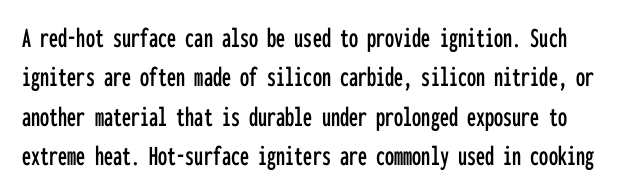
The image shows 29 px condensed sans-serif type, upright, monospaced; set normal line spacing (1.36x), normal letter spacing, not underlined; low stroke contrast and a medium x-height.
